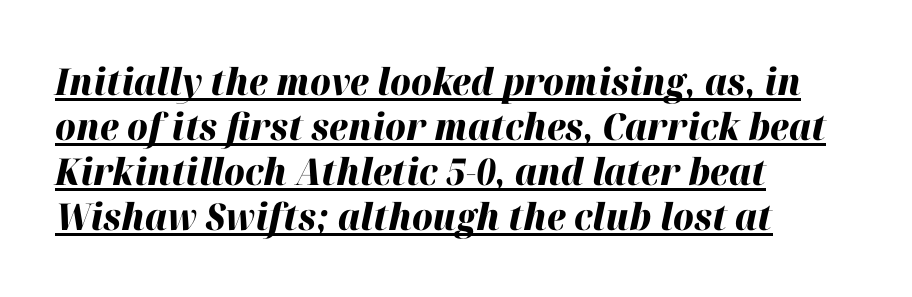
Do the characters align in a grid? No, the font is proportional. Observe the ordinary spacing: letters are neighbours, not strangers. On the weight axis this lands at bold, roughly 700. Looks like someone drew a line under every word here. The paragraph shown leans on its left margin.
